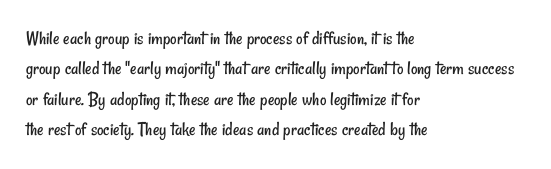
Q: Is the text bold? A: No.
Q: Is the text underlined? A: No.
Q: How is the paragraph aligned? A: Left-aligned.
Q: Is the spacing between letters normal or unusually wide? A: Normal.
Q: Is the spacing between lines tight, normal or loose? A: Normal.
